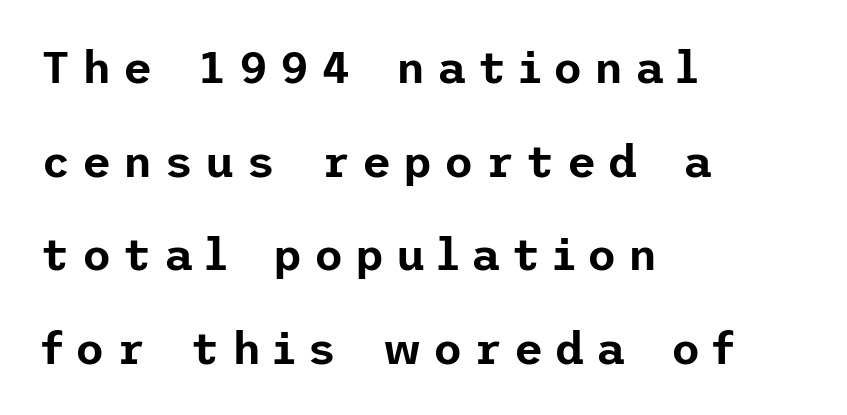
The image shows 45 px sans-serif type, upright; set left-aligned, loose line spacing (2.08x), unusually wide letter spacing (+0.26 em), not underlined; low stroke contrast and a medium x-height.
